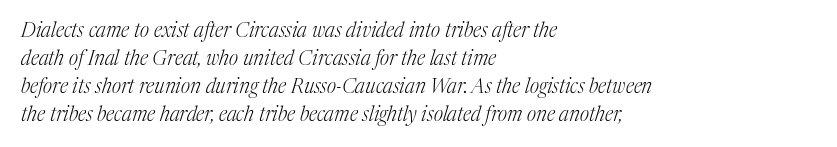
{"italic": "yes", "lean": "right", "slant_degrees": 17, "bold": "no", "underline": "no", "align": "left", "line_spacing": "normal", "line_spacing_ratio": 1.4, "letter_spacing": "normal", "letter_spacing_em": 0.0, "glyph_px": 20}
